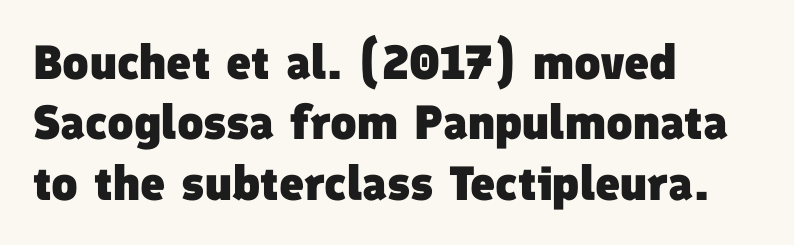
Where is the straight margin? On the left. Plain, unruled lines of type. Think of a printed novel: that variable character pitch is what you see here. Regarding leading, the lines here are spaced in the standard way. The rendering uses a bold face; every stroke is thick and dark.
